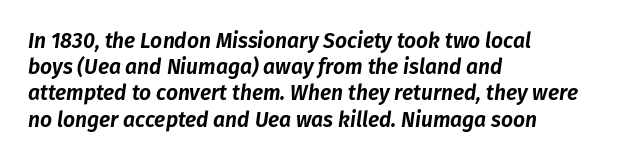
Compared with typical paragraphs, the rows here are spaced about the same. The typography opts for an oblique posture over an upright one. The passage shown is not underscored anywhere. Students, note that the glyphs here touch the page at normal intervals.
